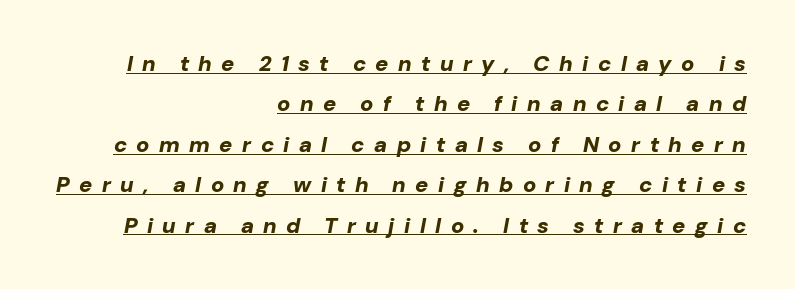
{"italic": "yes", "lean": "right", "slant_degrees": 10, "bold": "yes", "underline": "yes", "align": "right", "line_spacing_ratio": 1.84, "letter_spacing": "wide", "letter_spacing_em": 0.43, "glyph_px": 22}
